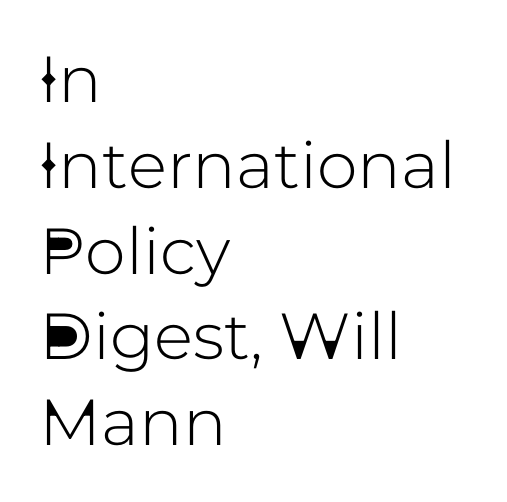
{"serif": "no", "italic": "no", "width": "normal", "stroke_contrast": "low", "x_height": "medium", "monospaced": "no", "underline": "no", "align": "left", "line_spacing": "normal", "line_spacing_ratio": 1.32, "letter_spacing": "normal", "letter_spacing_em": 0.0, "glyph_px": 65}
